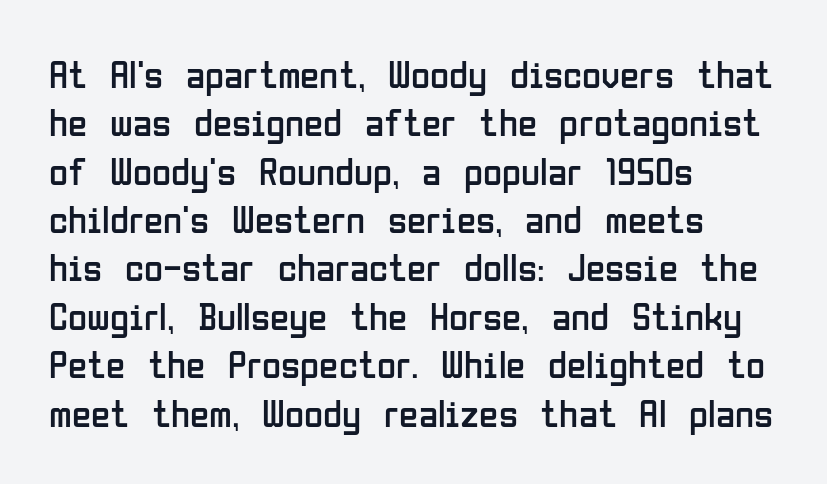
This rendering uses left alignment, leaving the right contour irregular. No extra tracking has been applied to these lines. These lines are composed in type without serifs. Here the designer chose a conventional face with non-uniform glyph widths.
